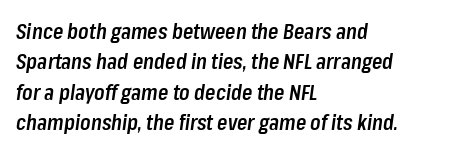
Q: Is the text bold? A: Semi-bold.
Q: Is the text italic (slanted)? A: Yes, it leans right by about 8 degrees.
Q: Is the text underlined? A: No.
Q: How is the paragraph aligned? A: Left-aligned.
Q: Is the spacing between letters normal or unusually wide? A: Normal.
Q: Is the spacing between lines tight, normal or loose? A: Normal.
